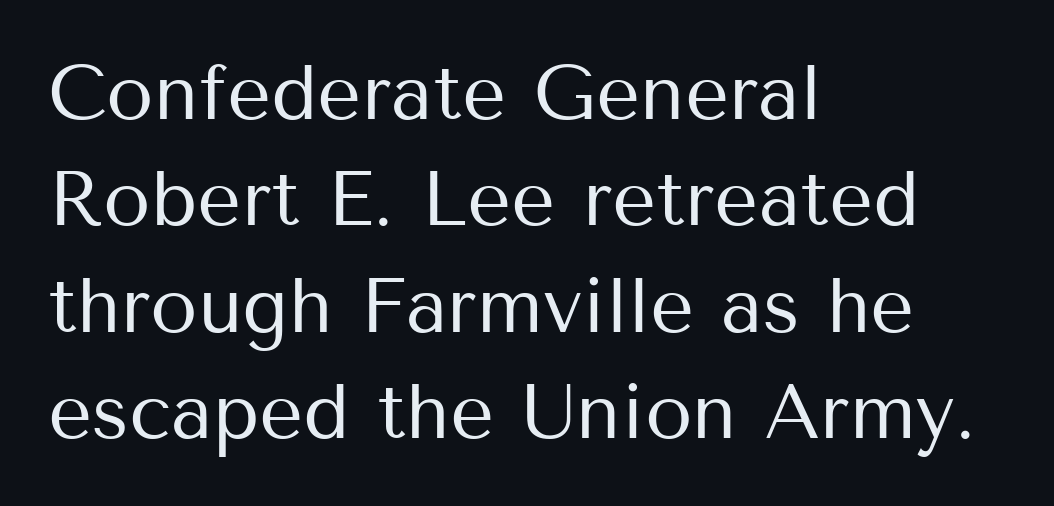
Note: no serifs on the glyphs. Alignment: flush left. The rendering uses a moderate line-height, typical for paragraphs. Plain, unruled lines of type. The passage shown is not bold in any degree.
